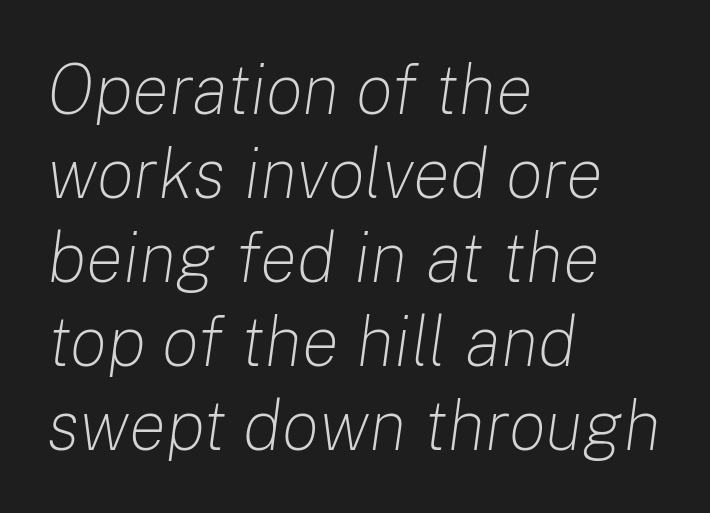
Q: Is the text bold? A: No.
Q: Is the text italic (slanted)? A: Yes, it leans right by about 8 degrees.
Q: Is the text underlined? A: No.
Q: How is the paragraph aligned? A: Left-aligned.
Q: Is the spacing between letters normal or unusually wide? A: Normal.
Q: Width (condensed, normal, or wide)? A: Normal.
Q: Stroke contrast? A: Low.
Q: x-height? A: Medium.
Q: Monospaced? A: No.
